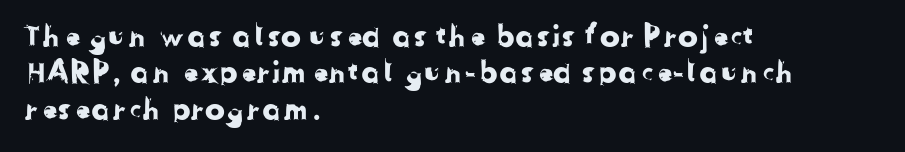
The image shows 30 px sans-serif type; set left-aligned, line spacing 1.21x, normal letter spacing, not underlined; low stroke contrast and a medium x-height.
